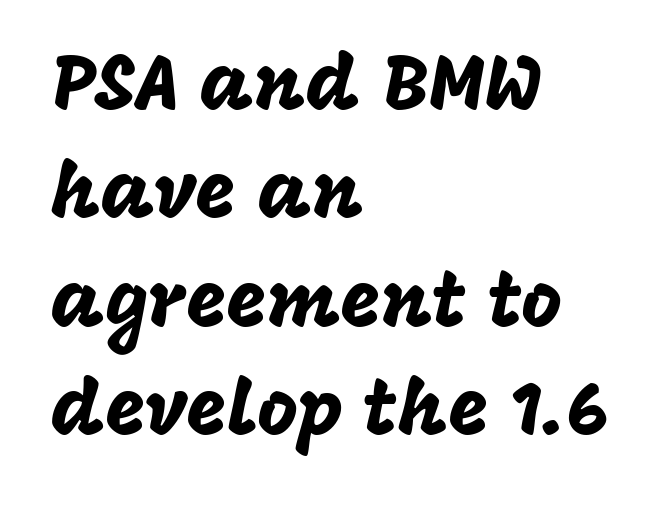
The image shows 78 px sans-serif type; set left-aligned, normal line spacing (1.39x), normal letter spacing, not underlined; low stroke contrast and a large x-height.
